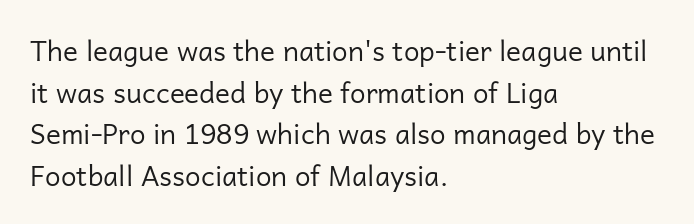
The image shows 28 px regular-weight sans-serif type, upright; set left-aligned, normal line spacing (1.49x), normal letter spacing, not underlined; low stroke contrast and a medium x-height.
